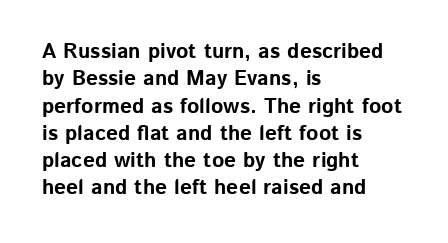
Q: Is the text bold? A: Yes.
Q: Is the text italic (slanted)? A: No, it is upright.
Q: Is the text underlined? A: No.
Q: How is the paragraph aligned? A: Left-aligned.
Q: Is the spacing between letters normal or unusually wide? A: Normal.
Q: Is the spacing between lines tight, normal or loose? A: Normal.
